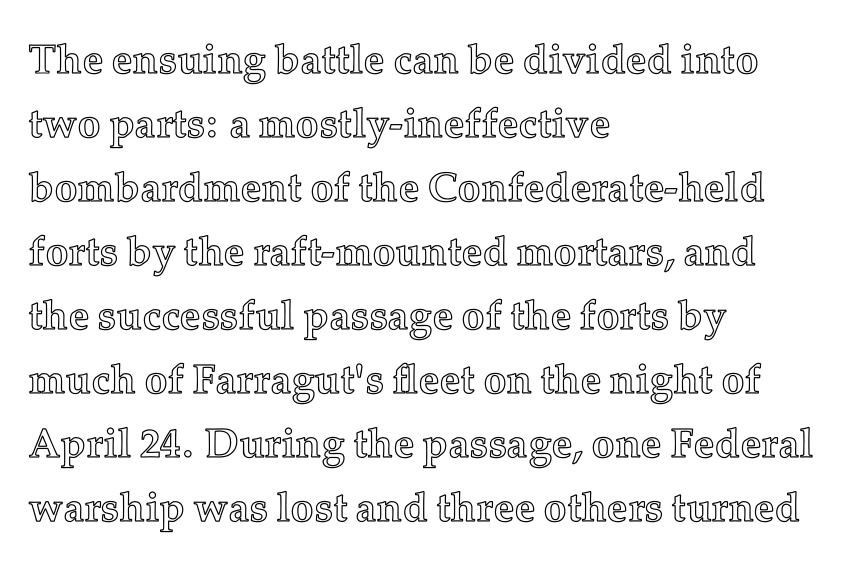
Q: Is the text italic (slanted)? A: No, it is upright.
Q: Is the text underlined? A: No.
Q: How is the paragraph aligned? A: Left-aligned.
Q: Is the spacing between letters normal or unusually wide? A: Normal.
Q: Is the spacing between lines tight, normal or loose? A: Normal.
Q: Width (condensed, normal, or wide)? A: Normal.
Q: x-height? A: Medium.
Q: Monospaced? A: No.
